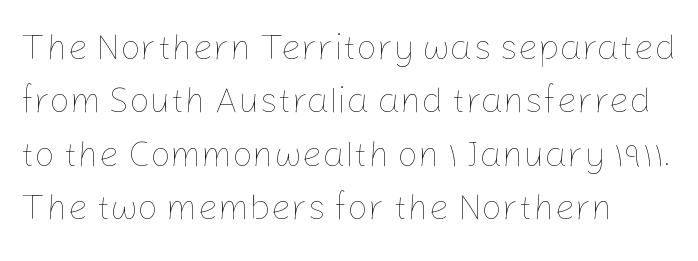
Q: Is the text bold? A: No.
Q: Is the text italic (slanted)? A: No, it is upright.
Q: Is the text underlined? A: No.
Q: Is the spacing between letters normal or unusually wide? A: Normal.
Q: Is the spacing between lines tight, normal or loose? A: Normal.
Q: Width (condensed, normal, or wide)? A: Normal.
Q: Stroke contrast? A: Low.
Q: x-height? A: Medium.
Q: Monospaced? A: No.
